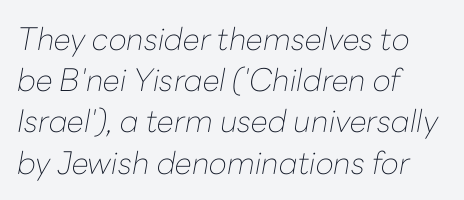
{"italic": "yes", "lean": "right", "slant_degrees": 10, "bold": "no", "weight": "thin", "width": "normal", "stroke_contrast": "low", "x_height": "medium", "monospaced": "no", "underline": "no", "align": "left", "line_spacing": "normal", "line_spacing_ratio": 1.33, "letter_spacing": "normal", "letter_spacing_em": 0.0, "glyph_px": 31}
